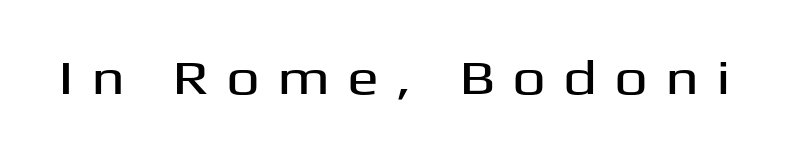
What kind of face is this? One without serifs — a sans. The specimen reads as upright at a glance. Letters rest on an invisible, unmarked baseline. Spacing between characters has been opened up far beyond the box default. Here the designer chose a conventional face with non-uniform glyph widths.
